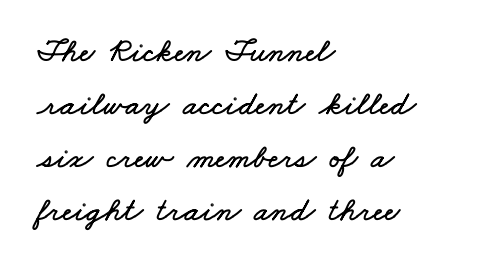
Q: Is the text underlined? A: No.
Q: How is the paragraph aligned? A: Left-aligned.
Q: Is the spacing between letters normal or unusually wide? A: Normal.
Q: Is the spacing between lines tight, normal or loose? A: Normal.
Q: Width (condensed, normal, or wide)? A: Wide.
Q: Stroke contrast? A: Low.
Q: x-height? A: Small.
Q: Monospaced? A: No.
